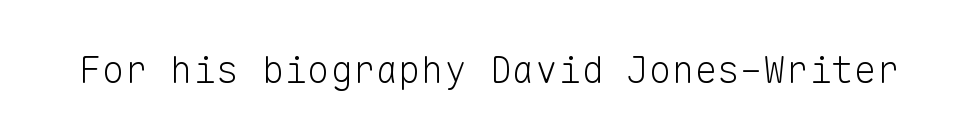
The image shows 38 px light sans-serif type, upright, monospaced; set normal letter spacing, not underlined; low stroke contrast and a medium x-height.
